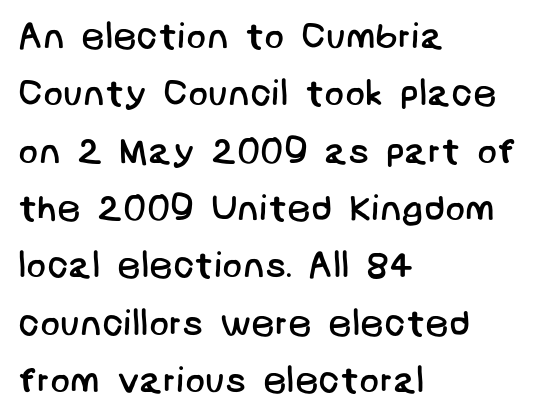
{"serif": "no", "bold": "no", "weight": "regular", "width": "normal", "stroke_contrast": "low", "x_height": "large", "underline": "no", "align": "left", "line_spacing": "normal", "line_spacing_ratio": 1.55, "letter_spacing": "normal", "letter_spacing_em": 0.0, "glyph_px": 37}
